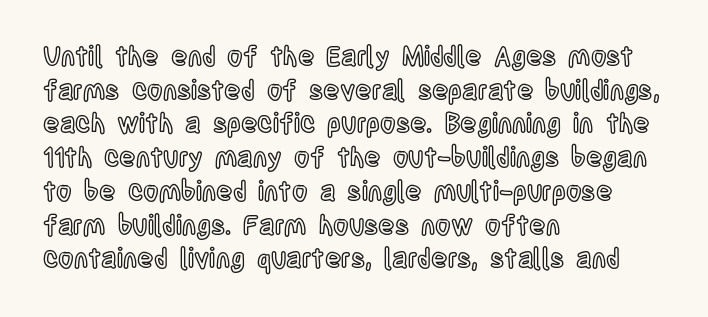
Q: Is the text italic (slanted)? A: No, it is upright.
Q: Is the text underlined? A: No.
Q: How is the paragraph aligned? A: Left-aligned.
Q: Is the spacing between letters normal or unusually wide? A: Normal.
Q: Is the spacing between lines tight, normal or loose? A: Normal.
